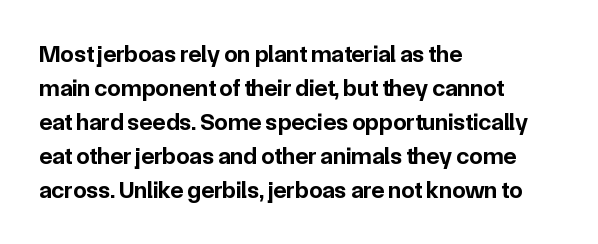
{"italic": "no", "bold": "yes", "underline": "no", "align": "left", "line_spacing": "normal", "line_spacing_ratio": 1.42, "letter_spacing": "normal", "letter_spacing_em": 0.0, "glyph_px": 24}
